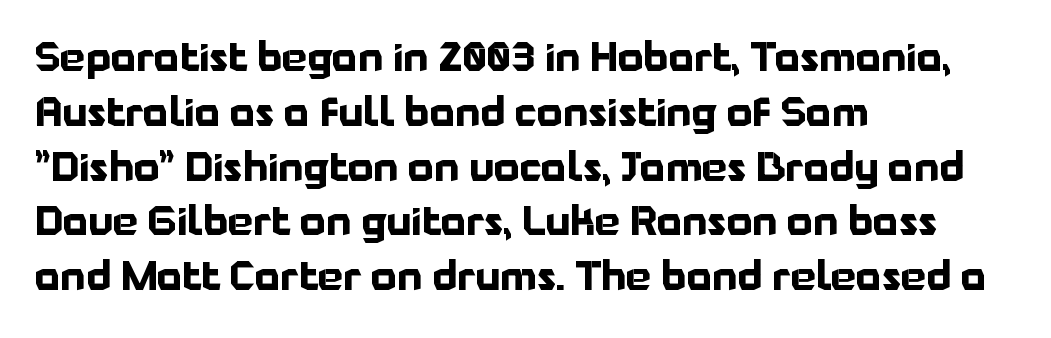
The font's upright variant was chosen for this text. A normal amount of white space separates one row of letters from the next. Examine the stroke ends and you'll find no serifs. The rendering anchors every line to the left-hand side. You could not count columns in this text — the font is proportionally spaced. The sample has been set heavy, in full bold.
